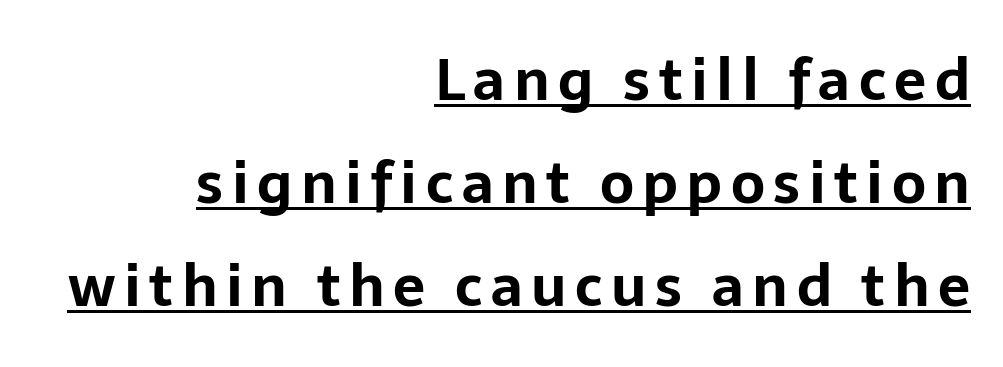
{"serif": "no", "italic": "no", "bold": "yes", "weight": "bold", "width": "normal", "stroke_contrast": "low", "x_height": "medium", "monospaced": "no", "underline": "yes", "align": "right", "line_spacing_ratio": 1.81, "glyph_px": 57}
